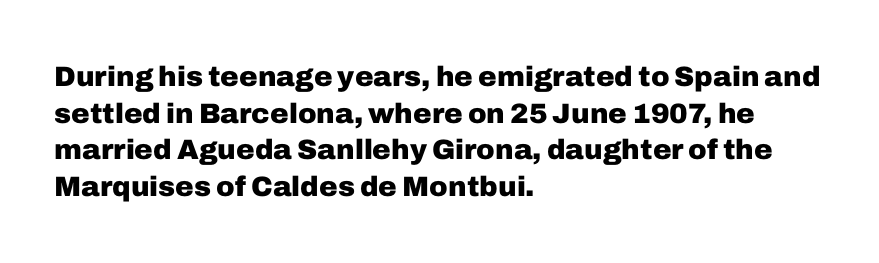
Think of a printed novel: that variable character pitch is what you see here. The lettering holds an erect, upright posture throughout. The passage shown has conventional tracking throughout. Every row of glyphs begins at an identical x-position on the left. The string is rendered with underlining switched off. Compared with an ordinary text face, these strokes are far heavier — a full bold.
